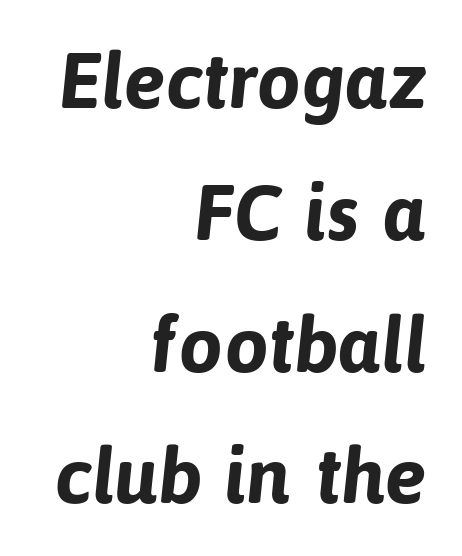
Layout note: lines flush right. There is no visible air inserted between adjacent glyphs. Regarding leading, the lines here are spaced in the standard way. Looks like regular typesetting: each glyph gets only the width it needs.
